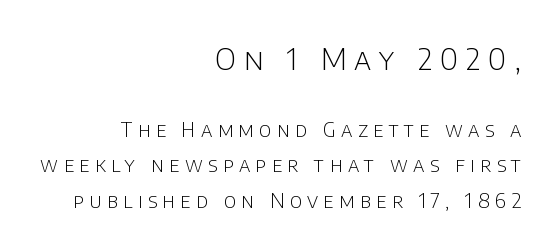
The image shows 30 px light sans-serif type, upright; set right-aligned, line spacing 1.77x, unusually wide letter spacing (+0.27 em), not underlined; the first (top) block is 1.5x larger; low stroke contrast and a large x-height.
